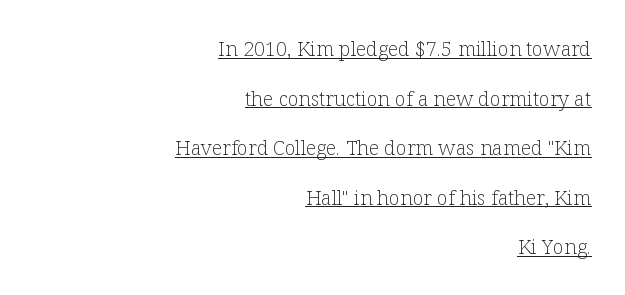
{"italic": "no", "bold": "no", "underline": "yes", "align": "right", "line_spacing": "loose", "line_spacing_ratio": 2.48, "letter_spacing": "normal", "letter_spacing_em": 0.0, "glyph_px": 20}
